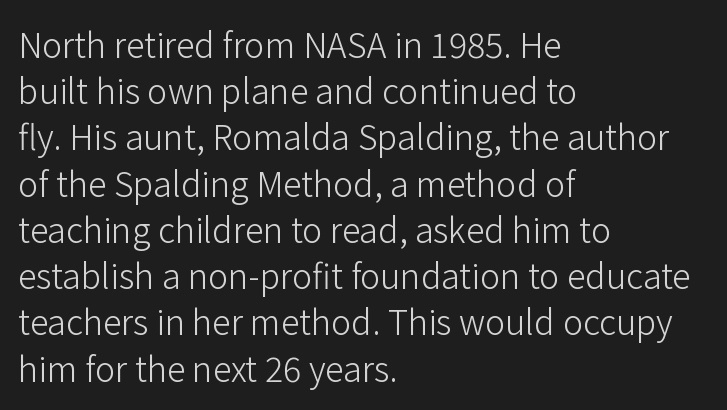
The image shows 34 px light sans-serif type, upright; set left-aligned, normal line spacing (1.36x), normal letter spacing, not underlined; low stroke contrast and a medium x-height.
